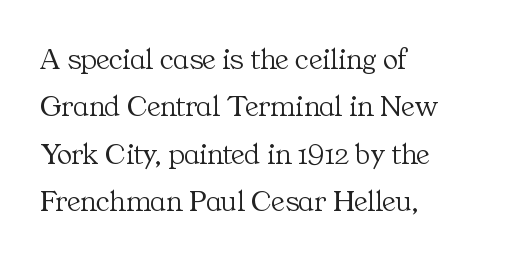
Compared with a centered layout, this one pins lines to the left instead. Words float on clear page, feet unadorned. No heavy texture on the line: the type isn't bold. The rows are spaced the way most documents space them. No extra tracking has been applied to these lines. The passage shown is typeset with a serif family.
